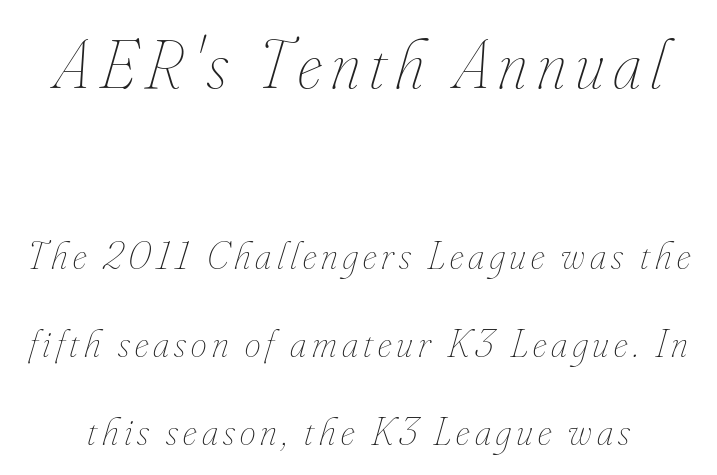
Size contrast runs from large at the top to small at the bottom. The typeface has the unassuming heft of standard copy or less. Does the lettering tilt? It does — this is italic. This block would shrink considerably if given ordinary leading; it's expanded now.
